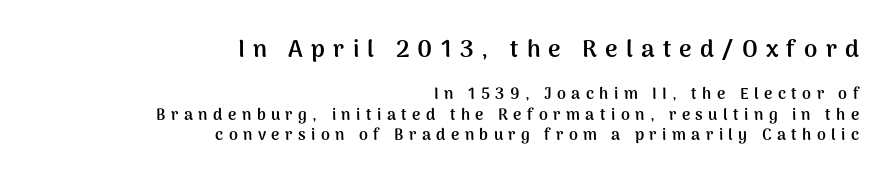
Q: Is the text bold? A: Yes.
Q: Is the text italic (slanted)? A: No, it is upright.
Q: Is the text underlined? A: No.
Q: How is the paragraph aligned? A: Right-aligned.
Q: Is the spacing between letters normal or unusually wide? A: Unusually wide.
Q: Is the spacing between lines tight, normal or loose? A: Normal.
Q: Which block of text is set in a larger size, the first (top) or the second (bottom)? A: The first (top) one.
